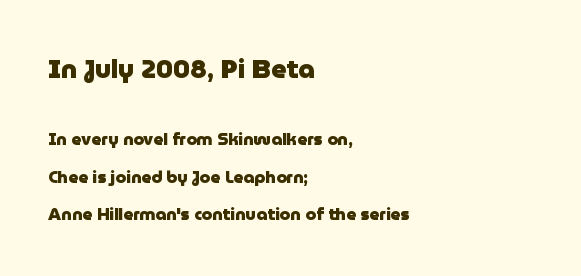
Q: Is the text bold? A: Yes.
Q: Is the text italic (slanted)? A: No, it is upright.
Q: Is the text underlined? A: No.
Q: How is the paragraph aligned? A: Left-aligned.
Q: Is the spacing between letters normal or unusually wide? A: Normal.
Q: Is the spacing between lines tight, normal or loose? A: Loose.
Q: Which block of text is set in a larger size, the first (top) or the second (bottom)? A: The first (top) one.
